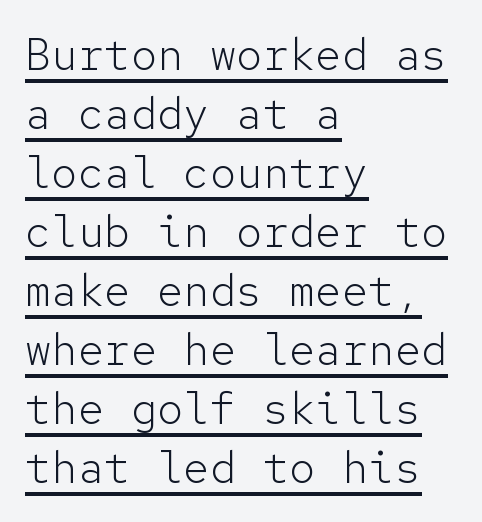
Ascenders rise straight up at ninety degrees. Compared with typical body copy, the letter spacing here is the same. The rendering anchors every line to the left-hand side. Is there an underline? Yes — a line sits under the letters. Monospaced: the letters line up in strict vertical columns. Rows of type keep a routine distance in the vertical direction.
